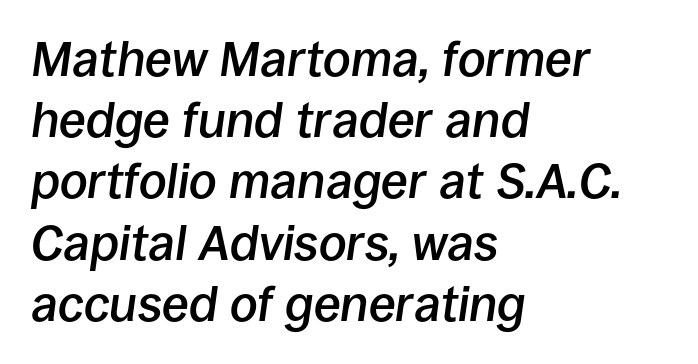
{"italic": "yes", "lean": "right", "slant_degrees": 8, "bold": "semi", "weight": "semibold", "width": "normal", "stroke_contrast": "low", "x_height": "large", "monospaced": "no", "underline": "no", "align": "left", "line_spacing": "normal", "line_spacing_ratio": 1.25, "letter_spacing": "normal", "letter_spacing_em": 0.0, "glyph_px": 49}
